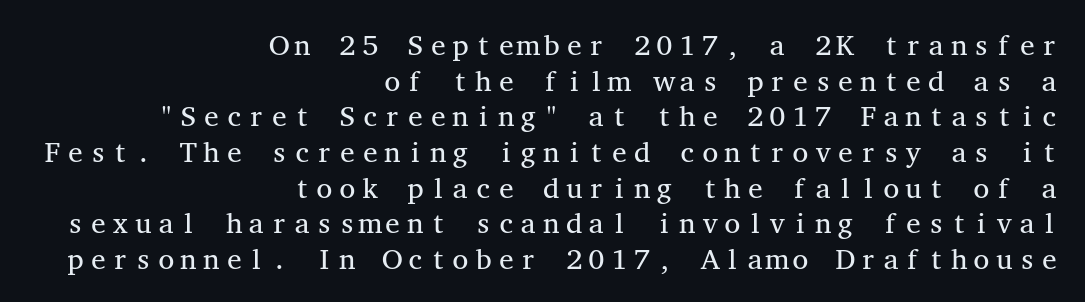
The image shows 29 px regular-weight, wide serif type, upright, monospaced; set right-aligned, line spacing 1.23x, normal letter spacing, not underlined; medium stroke contrast and a medium x-height.
